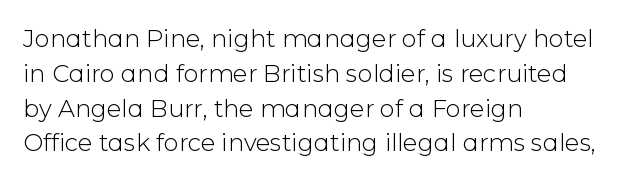
Q: Is the text bold? A: No.
Q: Is the text italic (slanted)? A: No, it is upright.
Q: Is the text underlined? A: No.
Q: How is the paragraph aligned? A: Left-aligned.
Q: Is the spacing between letters normal or unusually wide? A: Normal.
Q: Is the spacing between lines tight, normal or loose? A: Normal.
